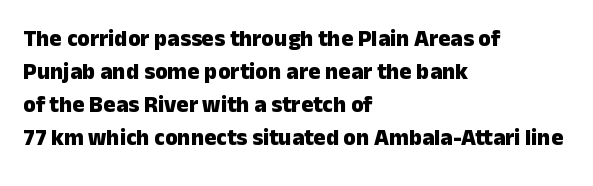
Q: Is the text bold? A: Yes.
Q: Is the text italic (slanted)? A: No, it is upright.
Q: Is the text underlined? A: No.
Q: How is the paragraph aligned? A: Left-aligned.
Q: Is the spacing between letters normal or unusually wide? A: Normal.
Q: Is the spacing between lines tight, normal or loose? A: Normal.
